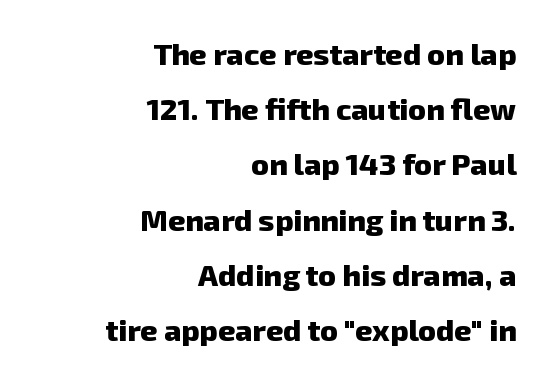
{"serif": "no", "bold": "yes", "weight": "heavy", "width": "normal", "stroke_contrast": "low", "x_height": "medium", "monospaced": "no", "underline": "no", "align": "right", "line_spacing_ratio": 1.84, "letter_spacing": "normal", "letter_spacing_em": 0.0, "glyph_px": 30}
